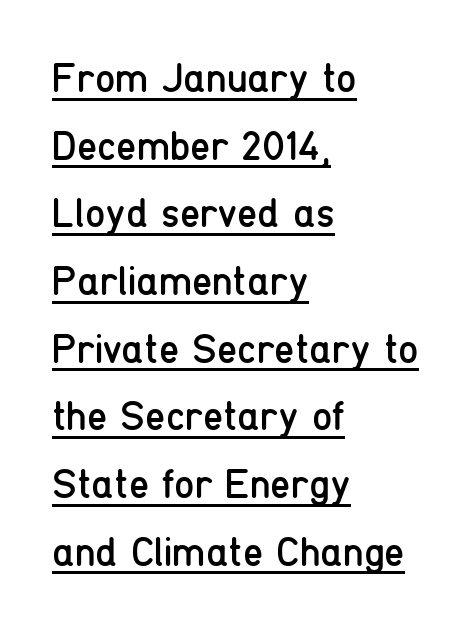
{"serif": "no", "italic": "no", "bold": "no", "weight": "regular", "width": "condensed", "stroke_contrast": "low", "x_height": "medium", "monospaced": "no", "underline": "yes", "align": "left", "line_spacing": "normal", "line_spacing_ratio": 1.65, "letter_spacing": "normal", "letter_spacing_em": 0.0, "glyph_px": 41}
